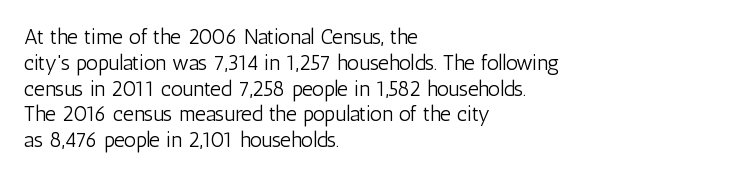
{"italic": "no", "bold": "no", "underline": "no", "align": "left", "line_spacing_ratio": 1.23, "letter_spacing": "normal", "letter_spacing_em": 0.0, "glyph_px": 21}
